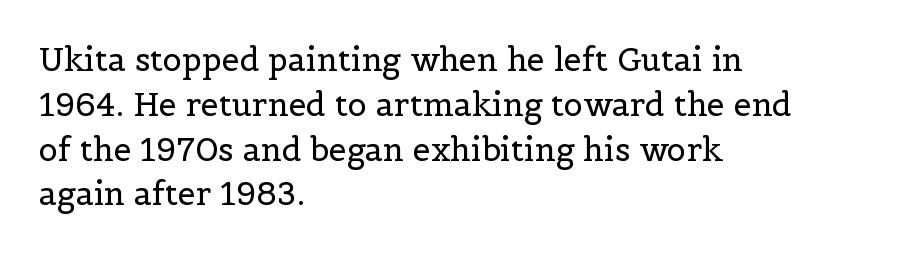
Italic? Not at all — the glyphs are vertical. You can tell from the footed stems that serif type was used. Descenders hang freely into open space. Stem width sits at or under what a default text font uses.
